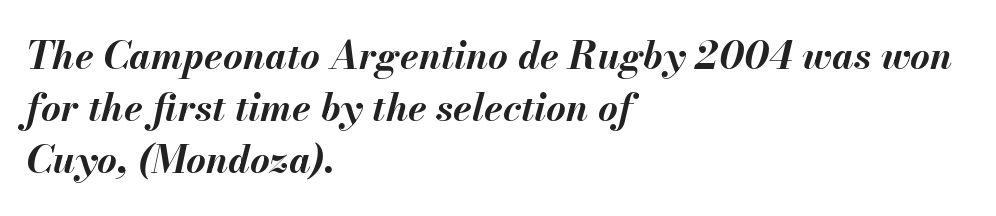
Q: Is the text bold? A: Yes.
Q: Is the text italic (slanted)? A: Yes, it leans right by about 13 degrees.
Q: Is the text underlined? A: No.
Q: How is the paragraph aligned? A: Left-aligned.
Q: Is the spacing between letters normal or unusually wide? A: Normal.
Q: Is the spacing between lines tight, normal or loose? A: Normal.
Q: Width (condensed, normal, or wide)? A: Normal.
Q: Stroke contrast? A: Medium.
Q: x-height? A: Small.
Q: Monospaced? A: No.
